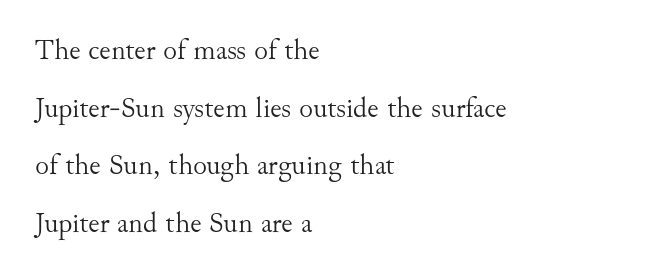
{"serif": "yes", "italic": "no", "bold": "no", "weight": "light", "width": "normal", "stroke_contrast": "medium", "x_height": "small", "monospaced": "no", "underline": "no", "align": "left", "line_spacing": "loose", "line_spacing_ratio": 1.99, "letter_spacing": "normal", "letter_spacing_em": 0.0, "glyph_px": 29}
